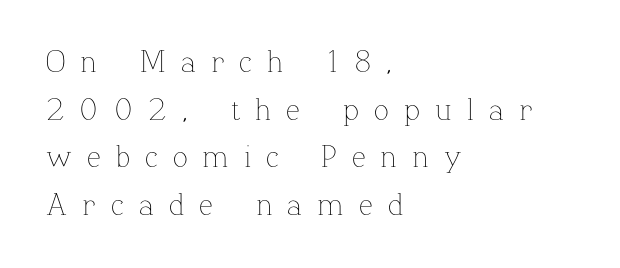
Q: Is the text bold? A: No.
Q: Is the text italic (slanted)? A: No, it is upright.
Q: Is the text underlined? A: No.
Q: How is the paragraph aligned? A: Left-aligned.
Q: Is the spacing between letters normal or unusually wide? A: Unusually wide.
Q: Is the spacing between lines tight, normal or loose? A: Normal.
Q: Width (condensed, normal, or wide)? A: Normal.
Q: Stroke contrast? A: Low.
Q: x-height? A: Medium.
Q: Monospaced? A: No.
